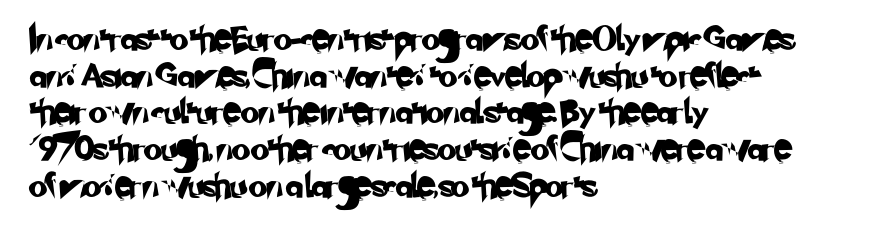
{"underline": "no", "align": "left", "line_spacing": "normal", "line_spacing_ratio": 1.53, "letter_spacing": "normal", "letter_spacing_em": 0.0, "glyph_px": 24}
